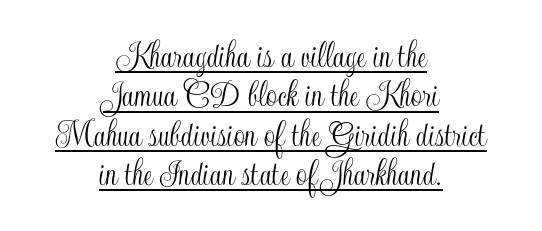
Short note: letters normally spaced. This sample has the flowing, uneven cadence of proportional lettering. Baseline-to-baseline distance is barely more than the letter height. Caption: lettering with a line underneath.
